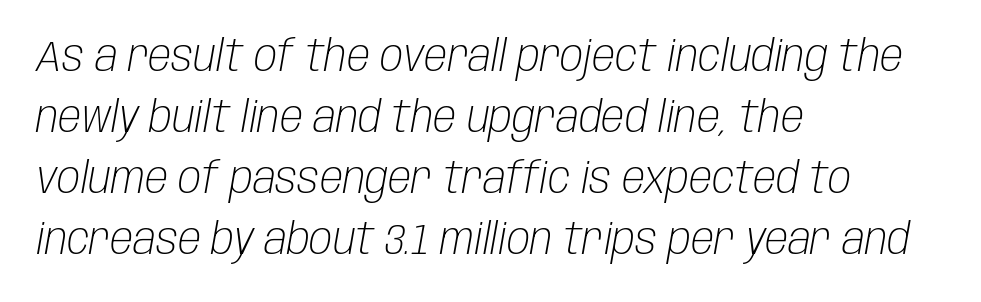
Do the characters align in a grid? No, the font is proportional. Check the space under the baseline: it is left empty. Reading down the block, your eye returns to a fixed left position each line. The text carries the slant typical of an italic or oblique font.
